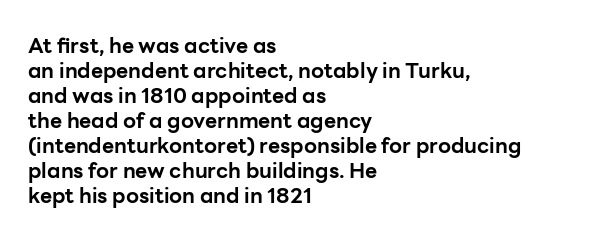
The image shows 21 px bold type, upright; set left-aligned, line spacing 1.19x, normal letter spacing, not underlined.
